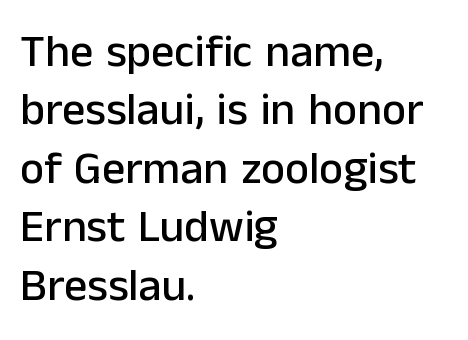
Q: Is the text italic (slanted)? A: No, it is upright.
Q: Is the typeface a serif or a sans-serif typeface? A: Sans-serif.
Q: Is the text underlined? A: No.
Q: How is the paragraph aligned? A: Left-aligned.
Q: Is the spacing between letters normal or unusually wide? A: Normal.
Q: Is the spacing between lines tight, normal or loose? A: Normal.
Q: Width (condensed, normal, or wide)? A: Normal.
Q: Stroke contrast? A: Low.
Q: x-height? A: Medium.
Q: Monospaced? A: No.
